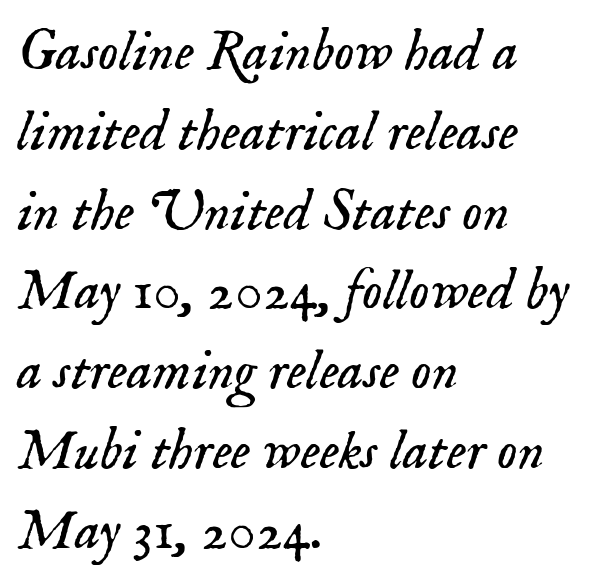
Q: Is the text bold? A: No.
Q: Is the text italic (slanted)? A: Yes, it leans right by about 18 degrees.
Q: Is the typeface a serif or a sans-serif typeface? A: Serif.
Q: Is the text underlined? A: No.
Q: How is the paragraph aligned? A: Left-aligned.
Q: Is the spacing between letters normal or unusually wide? A: Normal.
Q: Is the spacing between lines tight, normal or loose? A: Normal.
Q: Width (condensed, normal, or wide)? A: Normal.
Q: Stroke contrast? A: Low.
Q: x-height? A: Small.
Q: Monospaced? A: No.
